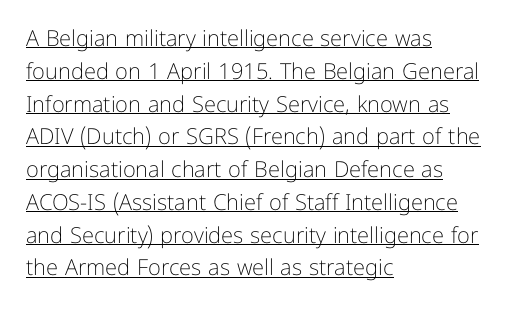
Like a heading marked for emphasis, these lines bear an underscore. Where is the straight margin? On the left. Honestly, the letter spacing is just normal — you wouldn't notice it. A typesetter would mark this as roman, not italic.
